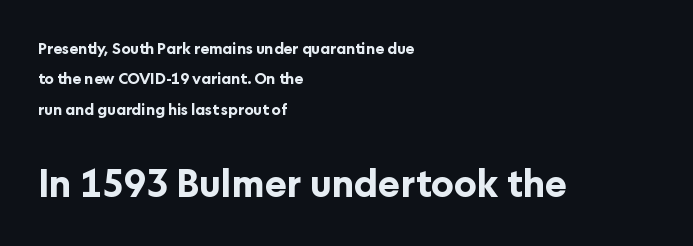
Q: Is the text bold? A: Yes.
Q: Is the text italic (slanted)? A: No, it is upright.
Q: Is the typeface a serif or a sans-serif typeface? A: Sans-serif.
Q: Is the text underlined? A: No.
Q: How is the paragraph aligned? A: Left-aligned.
Q: Is the spacing between letters normal or unusually wide? A: Normal.
Q: Is the spacing between lines tight, normal or loose? A: Loose.
Q: Which block of text is set in a larger size, the first (top) or the second (bottom)? A: The second (bottom) one.
Q: Width (condensed, normal, or wide)? A: Normal.
Q: Stroke contrast? A: Low.
Q: x-height? A: Medium.
Q: Monospaced? A: No.
